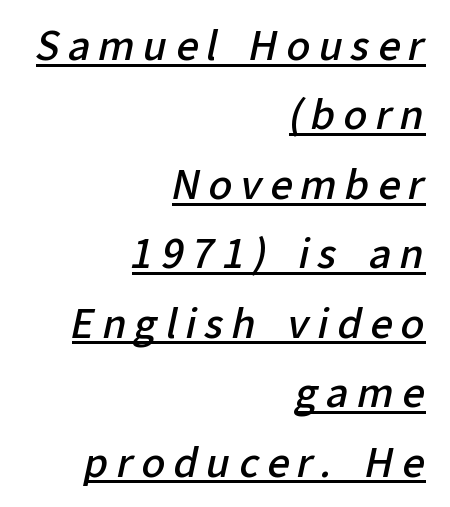
Q: Is the text bold? A: Semi-bold.
Q: Is the typeface a serif or a sans-serif typeface? A: Sans-serif.
Q: Is the text underlined? A: Yes.
Q: How is the paragraph aligned? A: Right-aligned.
Q: Is the spacing between letters normal or unusually wide? A: Unusually wide.
Q: Width (condensed, normal, or wide)? A: Normal.
Q: Stroke contrast? A: Low.
Q: x-height? A: Medium.
Q: Monospaced? A: No.
